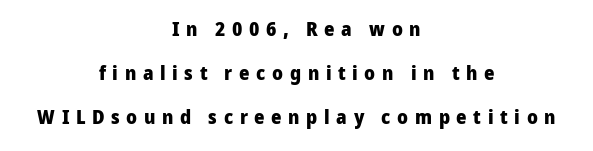
{"italic": "no", "bold": "yes", "underline": "no", "align": "center", "line_spacing": "loose", "line_spacing_ratio": 2.19, "letter_spacing": "wide", "letter_spacing_em": 0.33, "glyph_px": 20}
